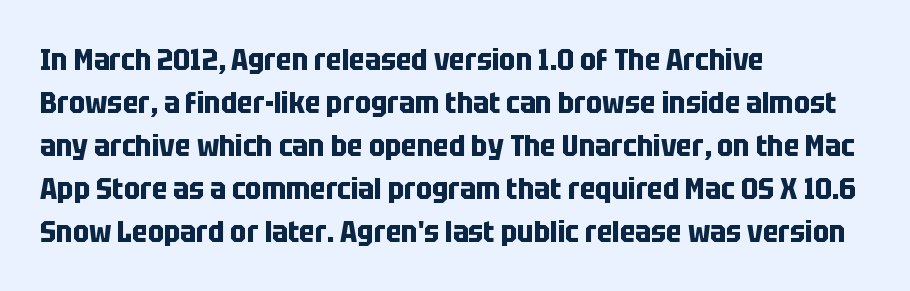
The image shows 30 px bold, condensed sans-serif type, upright; set left-aligned, normal line spacing (1.43x), normal letter spacing, not underlined; low stroke contrast and a large x-height.
